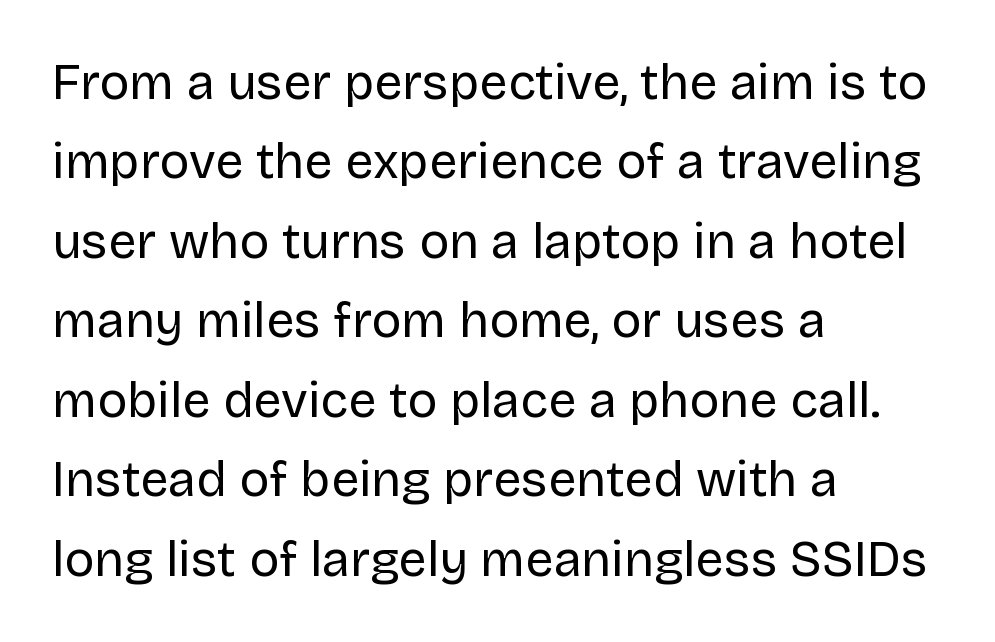
The image shows 50 px regular-weight sans-serif type, upright; set left-aligned, normal line spacing (1.59x), normal letter spacing, not underlined; low stroke contrast and a large x-height.
